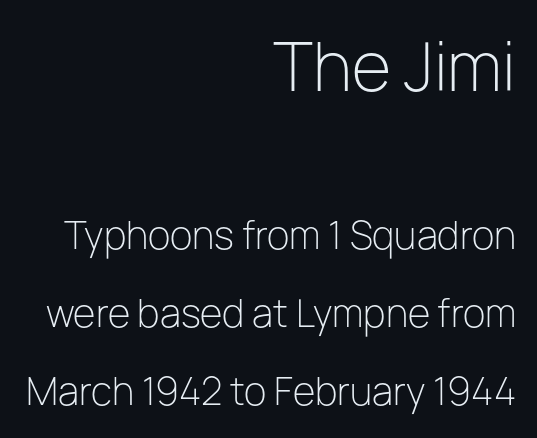
The image shows 65 px light sans-serif type, upright; set right-aligned, loose line spacing (2.1x), normal letter spacing, not underlined; the first (top) block is 1.76x larger; low stroke contrast and a medium x-height.
